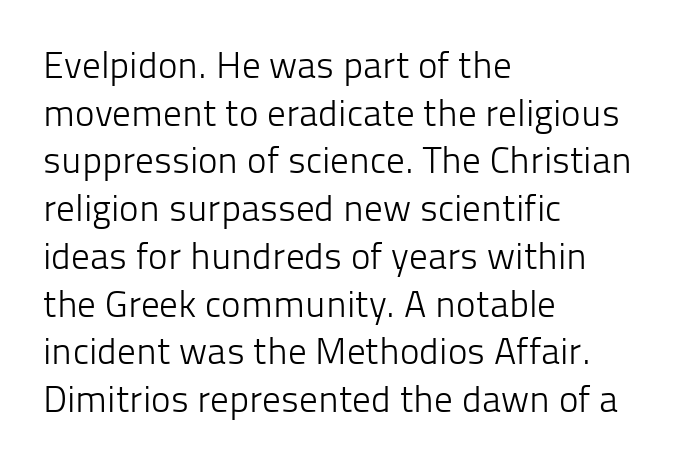
Q: Is the text bold? A: No.
Q: Is the text italic (slanted)? A: No, it is upright.
Q: Is the typeface a serif or a sans-serif typeface? A: Sans-serif.
Q: Is the text underlined? A: No.
Q: How is the paragraph aligned? A: Left-aligned.
Q: Is the spacing between letters normal or unusually wide? A: Normal.
Q: Is the spacing between lines tight, normal or loose? A: Normal.
Q: Width (condensed, normal, or wide)? A: Normal.
Q: Stroke contrast? A: Low.
Q: x-height? A: Medium.
Q: Monospaced? A: No.
